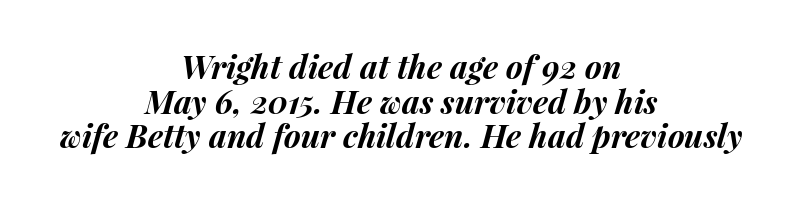
Q: Is the text bold? A: Yes.
Q: Is the text italic (slanted)? A: Yes, it leans right by about 15 degrees.
Q: Is the text underlined? A: No.
Q: How is the paragraph aligned? A: Centered.
Q: Is the spacing between letters normal or unusually wide? A: Normal.
Q: Is the spacing between lines tight, normal or loose? A: Tight.
Q: Width (condensed, normal, or wide)? A: Normal.
Q: Stroke contrast? A: Medium.
Q: x-height? A: Medium.
Q: Monospaced? A: No.
